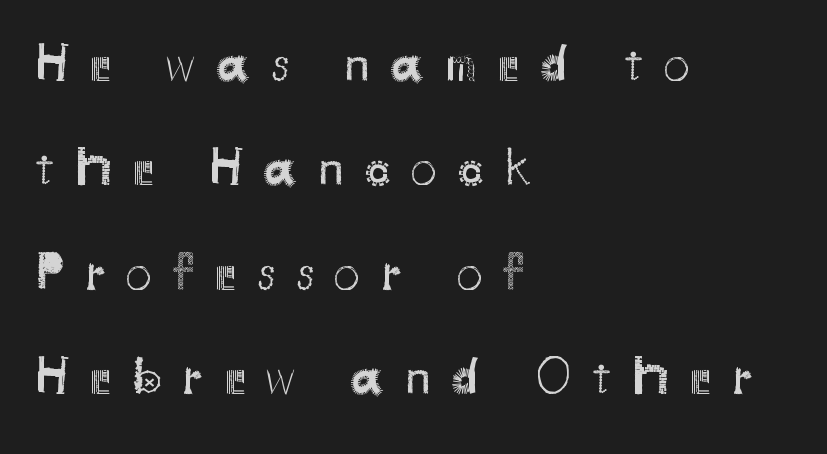
{"serif": "no", "italic": "no", "bold": "no", "weight": "regular", "width": "normal", "stroke_contrast": "medium", "x_height": "small", "monospaced": "no", "underline": "no", "align": "left", "line_spacing": "loose", "line_spacing_ratio": 1.97, "letter_spacing": "wide", "letter_spacing_em": 0.39, "glyph_px": 53}
